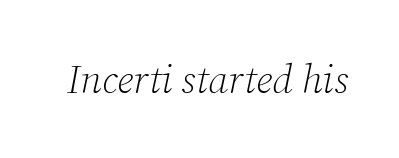
The image shows 40 px light serif type, italic (leaning right); set normal letter spacing, not underlined; low stroke contrast and a medium x-height.
